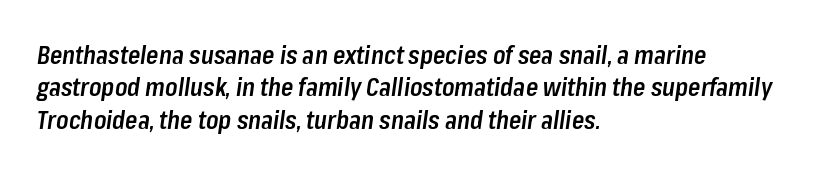
Horizontal alignment here is leftward, the default for most running prose. This block has exactly the height ordinary leading produces. What weight is shown? A semibold, between regular and bold. Lines of text with bare space underneath. Does extra space separate the letters? No, they use regular spacing.
